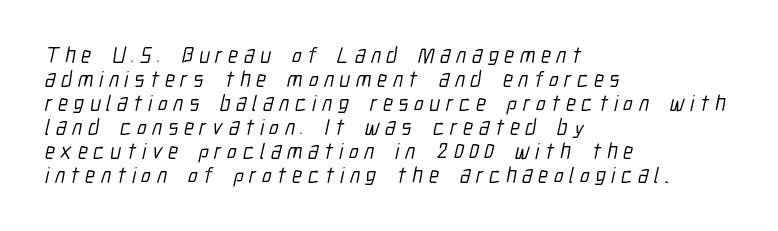
{"underline": "no", "align": "left", "line_spacing": "tight", "line_spacing_ratio": 1.09, "letter_spacing": "wide", "letter_spacing_em": 0.26, "glyph_px": 22}
